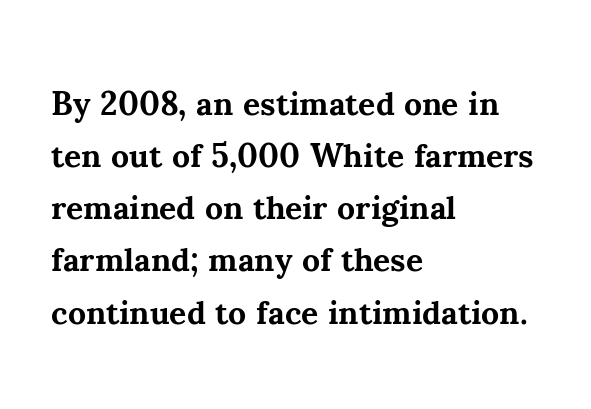
{"serif": "yes", "italic": "no", "bold": "yes", "weight": "bold", "width": "normal", "stroke_contrast": "medium", "x_height": "small", "monospaced": "no", "underline": "no", "align": "left", "line_spacing": "normal", "line_spacing_ratio": 1.58, "letter_spacing": "normal", "letter_spacing_em": 0.0, "glyph_px": 33}
